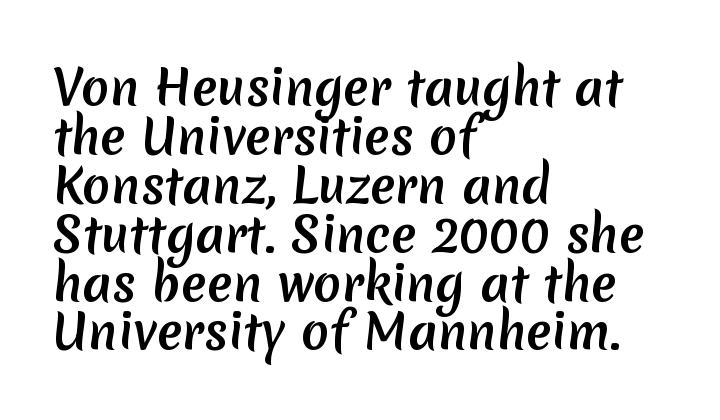
{"serif": "no", "bold": "yes", "weight": "semibold", "width": "normal", "stroke_contrast": "low", "x_height": "medium", "monospaced": "no", "underline": "no", "align": "left", "line_spacing": "tight", "line_spacing_ratio": 1.04, "letter_spacing": "normal", "letter_spacing_em": 0.0, "glyph_px": 47}
